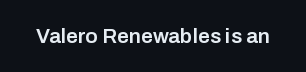
Q: Is the text bold? A: Semi-bold.
Q: Is the text italic (slanted)? A: No, it is upright.
Q: Is the text underlined? A: No.
Q: Is the spacing between letters normal or unusually wide? A: Normal.
